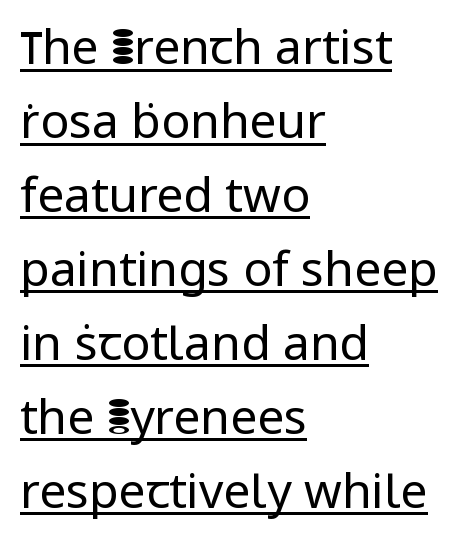
{"serif": "no", "italic": "no", "bold": "no", "weight": "regular", "width": "normal", "stroke_contrast": "low", "x_height": "medium", "monospaced": "no", "underline": "yes", "align": "left", "line_spacing": "normal", "line_spacing_ratio": 1.54, "letter_spacing": "normal", "letter_spacing_em": 0.0, "glyph_px": 48}
